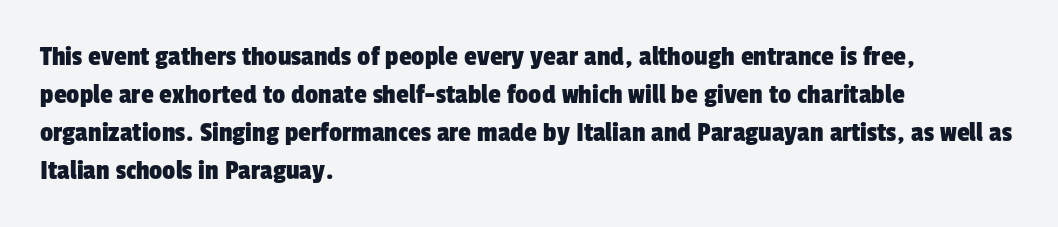
The image shows 29 px condensed sans-serif type; set left-aligned, normal line spacing (1.31x), normal letter spacing, not underlined; low stroke contrast and a medium x-height.
